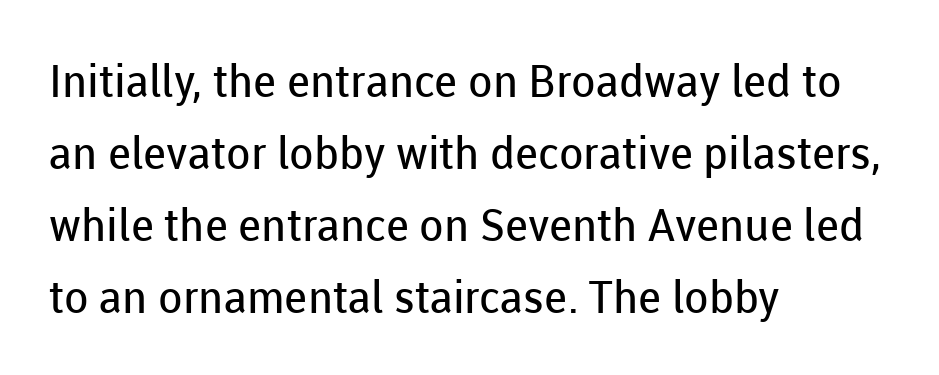
{"serif": "no", "italic": "no", "bold": "no", "weight": "regular", "width": "normal", "stroke_contrast": "low", "x_height": "medium", "monospaced": "no", "underline": "no", "align": "left", "line_spacing": "normal", "line_spacing_ratio": 1.6, "letter_spacing": "normal", "letter_spacing_em": 0.0, "glyph_px": 45}
